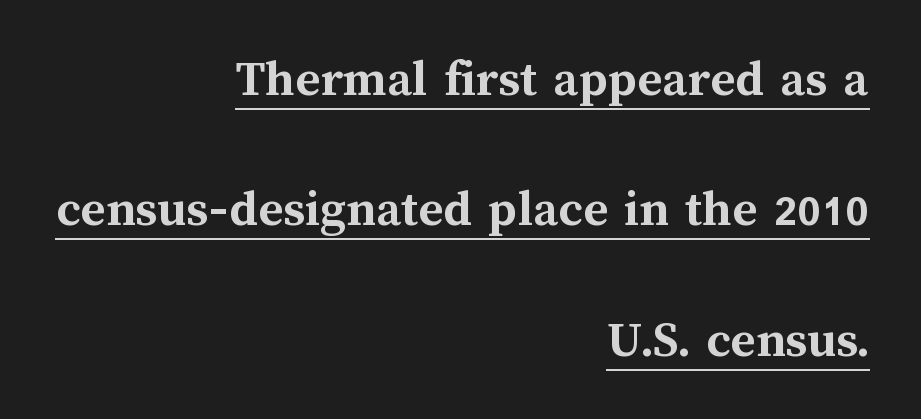
{"italic": "no", "bold": "yes", "weight": "semibold", "width": "normal", "stroke_contrast": "medium", "x_height": "medium", "monospaced": "no", "underline": "yes", "align": "right", "line_spacing": "loose", "line_spacing_ratio": 2.46, "letter_spacing": "normal", "letter_spacing_em": 0.0, "glyph_px": 53}
